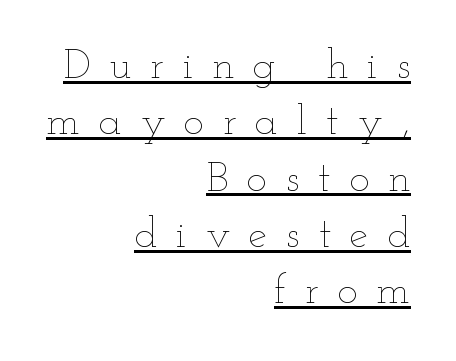
The tracking jumps out immediately: characters are airy and widely separated. The setting favours the right margin, as signatures and pull-quotes sometimes do. A quiet, ordinary-to-light weight characterises the typeface. Check the space under the baseline: a stroke is drawn there.
